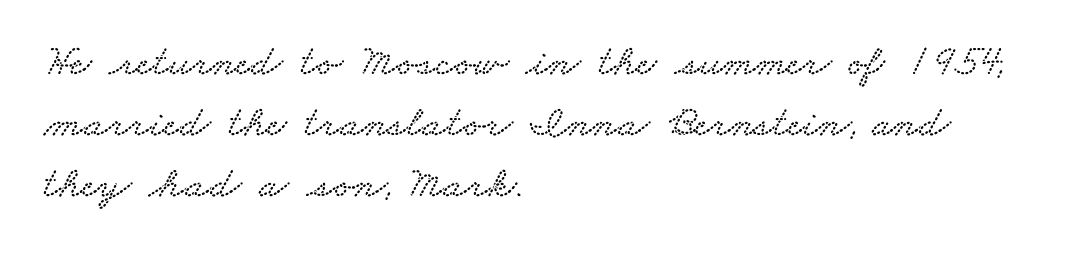
Q: Is the typeface a serif or a sans-serif typeface? A: Serif.
Q: Is the text underlined? A: No.
Q: How is the paragraph aligned? A: Left-aligned.
Q: Is the spacing between letters normal or unusually wide? A: Normal.
Q: Is the spacing between lines tight, normal or loose? A: Normal.
Q: Width (condensed, normal, or wide)? A: Wide.
Q: Stroke contrast? A: Low.
Q: x-height? A: Small.
Q: Monospaced? A: No.
